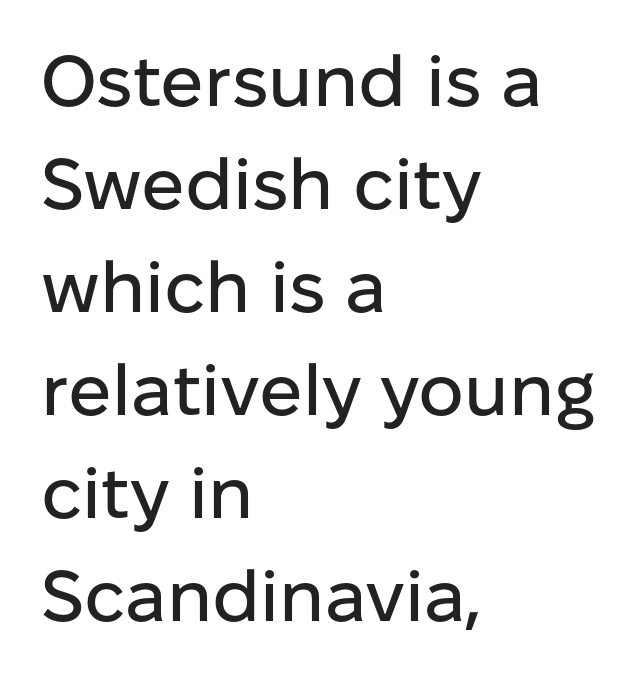
If you measured baseline to baseline, you'd find a middling distance. A typesetter would call this proportional, since set widths differ per character. The letters sit at their default tracking, neither squeezed nor spread. The specimen omits any rule beneath the text block's lines. Does the lettering tilt? It doesn't — this is upright. The type family on display is of the sans-serif kind.
